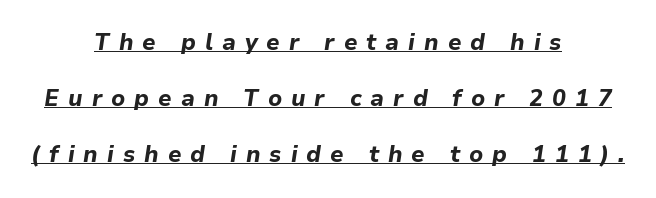
Q: Is the text bold? A: Yes.
Q: Is the text italic (slanted)? A: Yes, it leans right by about 9 degrees.
Q: Is the text underlined? A: Yes.
Q: How is the paragraph aligned? A: Centered.
Q: Is the spacing between letters normal or unusually wide? A: Unusually wide.
Q: Is the spacing between lines tight, normal or loose? A: Loose.
